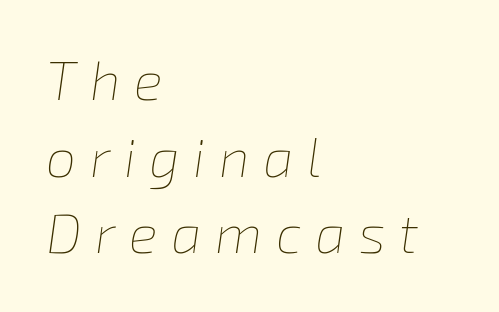
The image shows 54 px thin type, italic (leaning right); set left-aligned, normal line spacing (1.42x), unusually wide letter spacing (+0.25 em), not underlined; low stroke contrast and a medium x-height.
